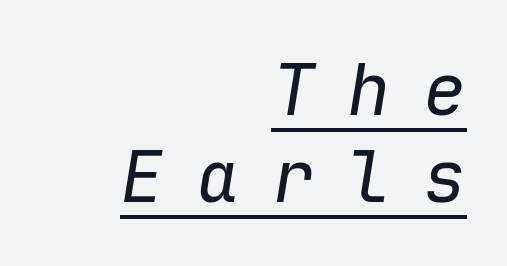
{"italic": "yes", "lean": "right", "slant_degrees": 9, "bold": "no", "weight": "regular", "width": "normal", "stroke_contrast": "low", "x_height": "medium", "monospaced": "yes", "underline": "yes", "align": "right", "line_spacing_ratio": 1.21, "letter_spacing": "wide", "letter_spacing_em": 0.45, "glyph_px": 72}
